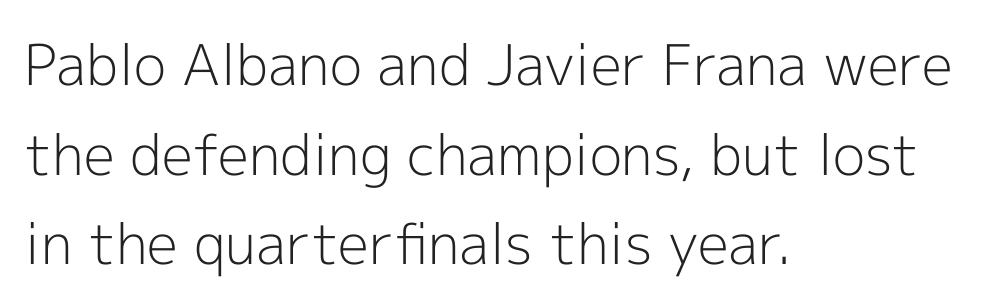
Spacing verdict: proportional, widths tailored to each character. Look at the bottom of the vertical strokes: they stop flat, with no serifs. This rendering leaves character spacing at its baseline value. The letters look calm and open, with moderate or lighter stems. These lines stack with their left ends in a neat column. This is the regular roman posture of the typeface.
